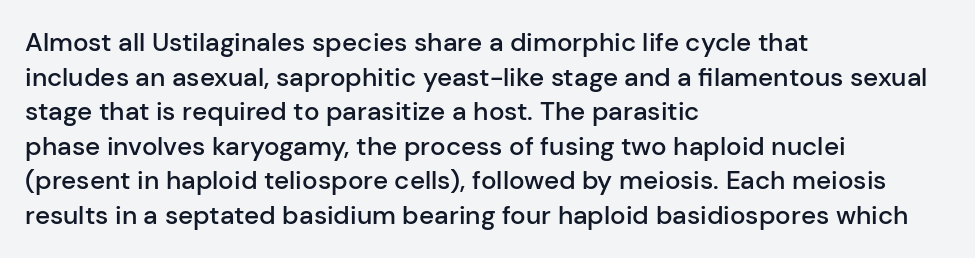
{"italic": "no", "bold": "semi", "underline": "no", "align": "left", "line_spacing": "normal", "line_spacing_ratio": 1.33, "letter_spacing": "normal", "letter_spacing_em": 0.0, "glyph_px": 26}
